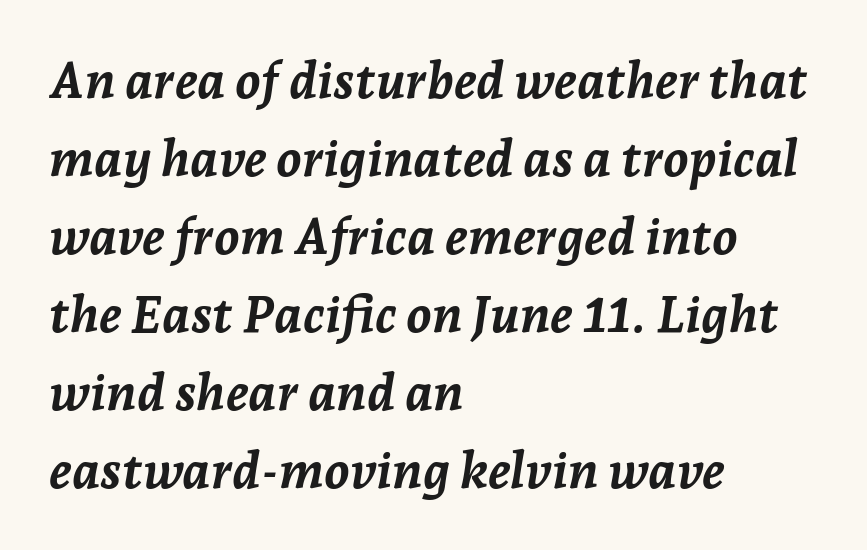
Q: Is the text bold? A: Yes.
Q: Is the text italic (slanted)? A: Yes, it leans right by about 7 degrees.
Q: Is the text underlined? A: No.
Q: How is the paragraph aligned? A: Left-aligned.
Q: Is the spacing between letters normal or unusually wide? A: Normal.
Q: Is the spacing between lines tight, normal or loose? A: Normal.
Q: Width (condensed, normal, or wide)? A: Normal.
Q: Stroke contrast? A: Low.
Q: x-height? A: Medium.
Q: Monospaced? A: No.
